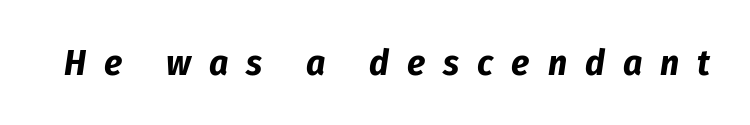
{"italic": "yes", "lean": "right", "slant_degrees": 8, "bold": "yes", "weight": "bold", "width": "condensed", "stroke_contrast": "low", "x_height": "medium", "monospaced": "no", "underline": "no", "letter_spacing": "wide", "letter_spacing_em": 0.49, "glyph_px": 37}
